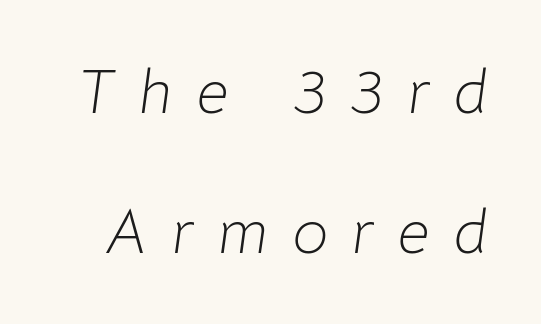
{"italic": "yes", "lean": "right", "slant_degrees": 8, "bold": "no", "weight": "light", "width": "normal", "stroke_contrast": "low", "x_height": "medium", "monospaced": "no", "underline": "no", "line_spacing": "loose", "line_spacing_ratio": 2.22, "letter_spacing": "wide", "letter_spacing_em": 0.39, "glyph_px": 63}
